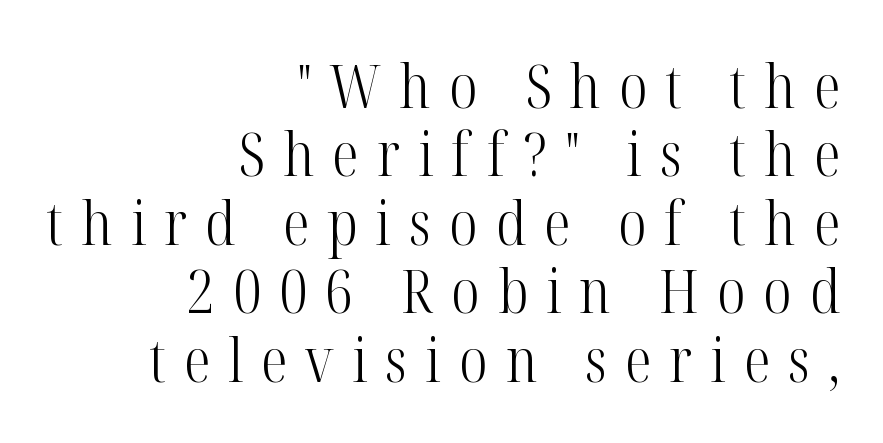
Q: Is the text bold? A: No.
Q: Is the text italic (slanted)? A: No, it is upright.
Q: Is the typeface a serif or a sans-serif typeface? A: Serif.
Q: Is the text underlined? A: No.
Q: How is the paragraph aligned? A: Right-aligned.
Q: Is the spacing between letters normal or unusually wide? A: Unusually wide.
Q: Is the spacing between lines tight, normal or loose? A: Tight.
Q: Width (condensed, normal, or wide)? A: Condensed.
Q: Stroke contrast? A: High.
Q: x-height? A: Medium.
Q: Monospaced? A: No.
